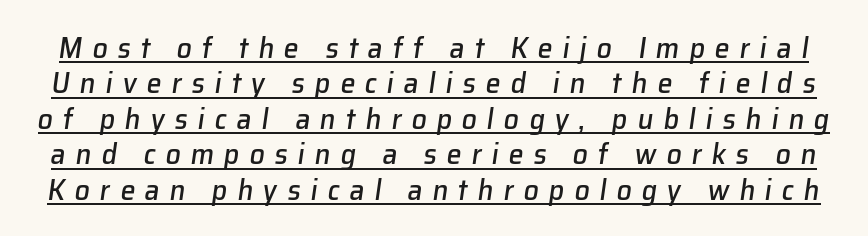
A baseline rule has been typeset under these characters. Italic: yes, the glyphs are oblique. This rendering widens character spacing well past its baseline value. Spacing verdict: proportional, widths tailored to each character.
